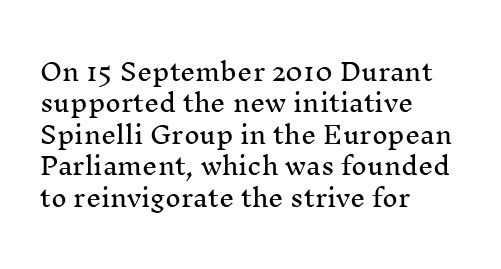
{"italic": "no", "underline": "no", "align": "left", "line_spacing": "normal", "line_spacing_ratio": 1.31, "letter_spacing": "normal", "letter_spacing_em": 0.0, "glyph_px": 24}
